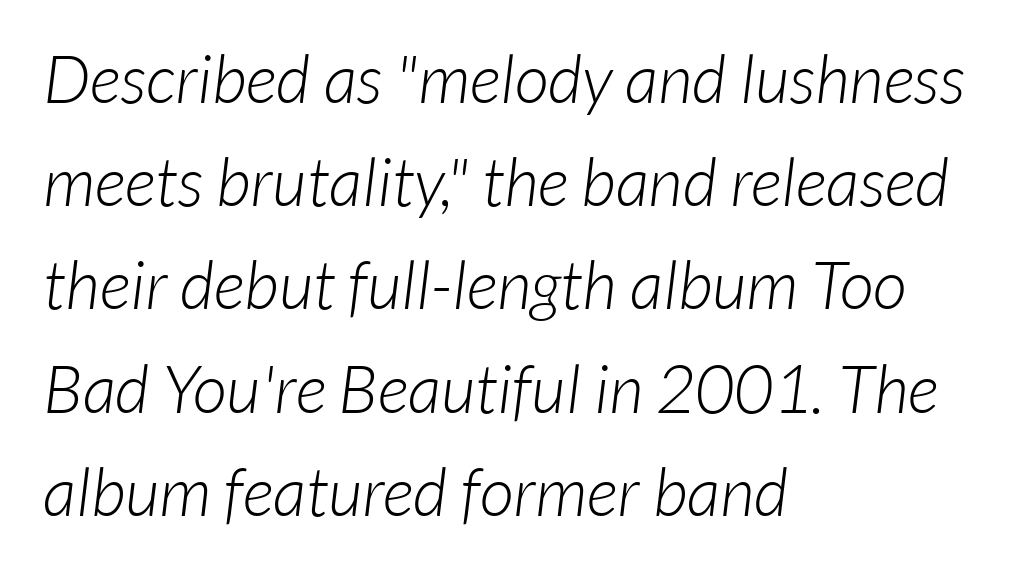
The image shows 67 px light sans-serif type; set left-aligned, normal line spacing (1.54x), normal letter spacing, not underlined; low stroke contrast and a medium x-height.
